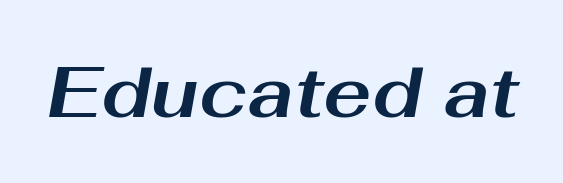
The image shows 72 px bold, wide type, italic (leaning right); set normal letter spacing, not underlined; medium stroke contrast and a medium x-height.
